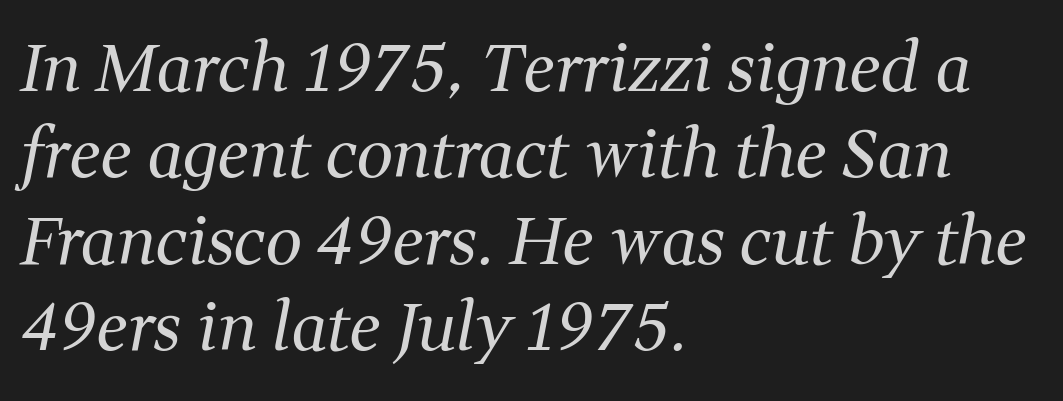
A quiet, ordinary-to-light weight characterises the typeface. Horizontal bands of white between lines are of average thickness. The letters advance in unequal steps, a hallmark of proportional type. Decoration check: the copy has no underline. Slanted lettering throughout. These lines are composed in type with serifs.
